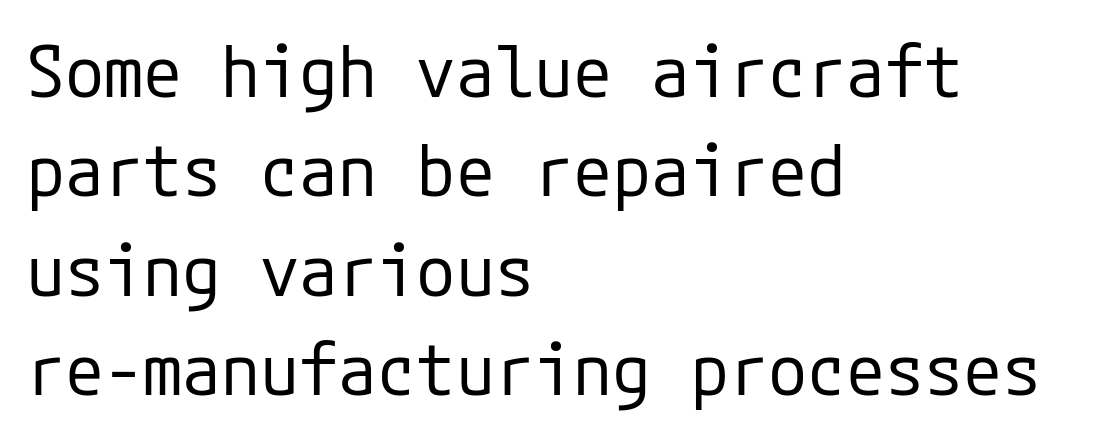
Q: Is the text bold? A: No.
Q: Is the text italic (slanted)? A: No, it is upright.
Q: Is the typeface a serif or a sans-serif typeface? A: Sans-serif.
Q: Is the text underlined? A: No.
Q: How is the paragraph aligned? A: Left-aligned.
Q: Is the spacing between letters normal or unusually wide? A: Normal.
Q: Is the spacing between lines tight, normal or loose? A: Normal.
Q: Width (condensed, normal, or wide)? A: Normal.
Q: Stroke contrast? A: Low.
Q: x-height? A: Medium.
